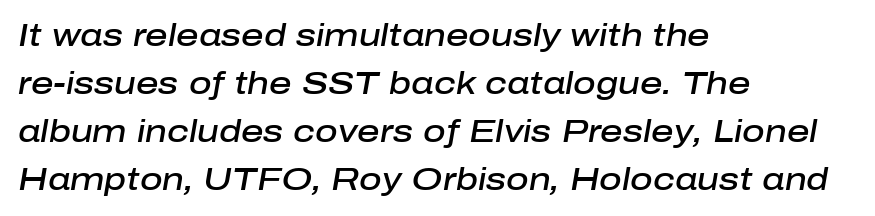
The image shows 31 px semibold type, italic (leaning right); set left-aligned, normal line spacing (1.55x), normal letter spacing, not underlined; low stroke contrast and a medium x-height.
